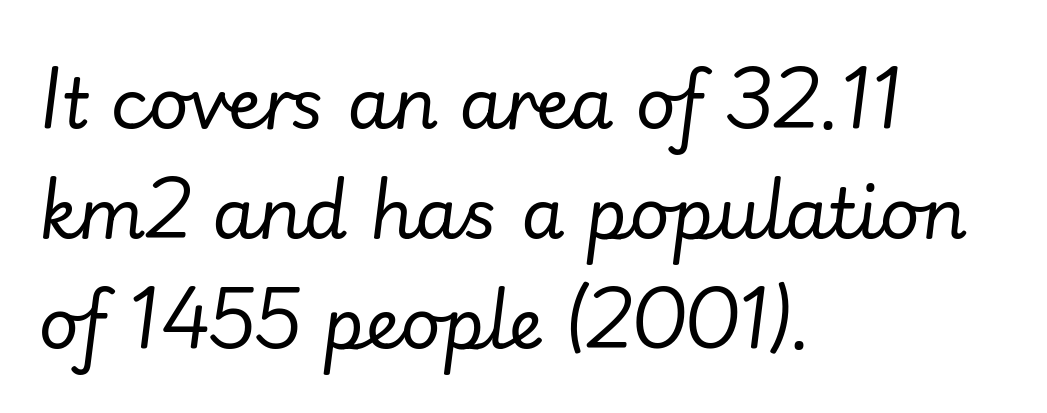
The image shows 70 px regular-weight type, italic (leaning right); set left-aligned, normal line spacing (1.57x), normal letter spacing, not underlined; low stroke contrast and a small x-height.
